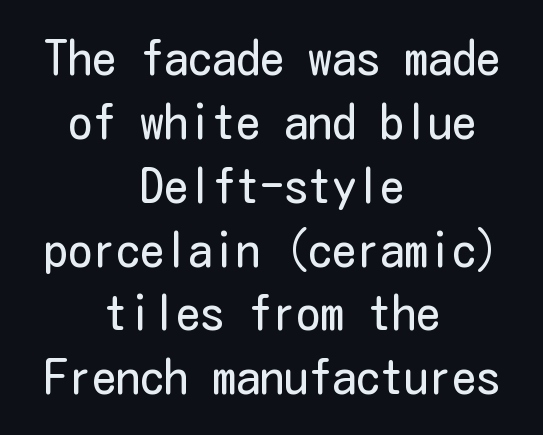
The image shows 48 px regular-weight, condensed sans-serif type, upright; set centered, normal line spacing (1.33x), normal letter spacing, not underlined; low stroke contrast and a medium x-height.
